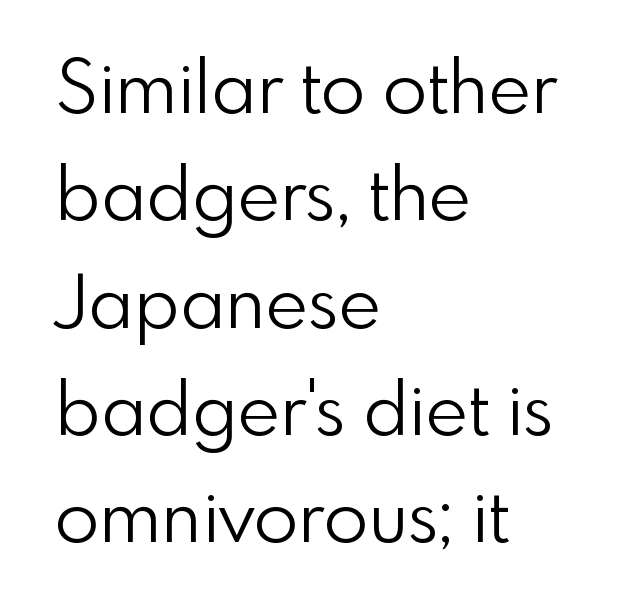
Q: Is the text bold? A: No.
Q: Is the text italic (slanted)? A: No, it is upright.
Q: Is the typeface a serif or a sans-serif typeface? A: Sans-serif.
Q: Is the text underlined? A: No.
Q: How is the paragraph aligned? A: Left-aligned.
Q: Is the spacing between letters normal or unusually wide? A: Normal.
Q: Is the spacing between lines tight, normal or loose? A: Normal.
Q: Width (condensed, normal, or wide)? A: Normal.
Q: Stroke contrast? A: Low.
Q: x-height? A: Small.
Q: Monospaced? A: No.
